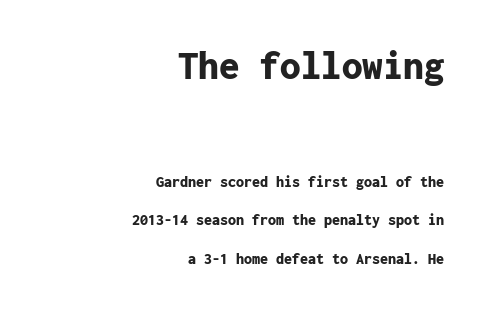
{"serif": "no", "italic": "no", "bold": "yes", "weight": "bold", "width": "normal", "stroke_contrast": "low", "x_height": "medium", "monospaced": "yes", "underline": "no", "align": "right", "line_spacing": "loose", "line_spacing_ratio": 2.38, "letter_spacing": "normal", "letter_spacing_em": 0.0, "larger_block": "first", "size_ratio": 2.56, "glyph_px": 41}
